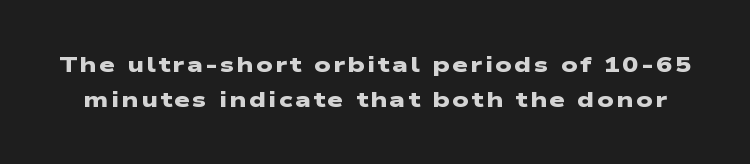
Q: Is the text bold? A: Yes.
Q: Is the text underlined? A: No.
Q: Is the spacing between lines tight, normal or loose? A: Normal.
